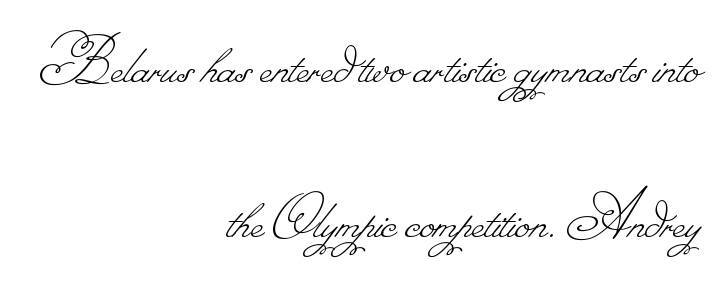
The rendering uses natural spacing where letterforms have individual widths. The typeface has the unassuming heft of standard copy or less. Has an underline been added? It has not. A student would call this right alignment; a typographer would say flush right, rag left. Students, note that the glyphs here touch the page at normal intervals.
